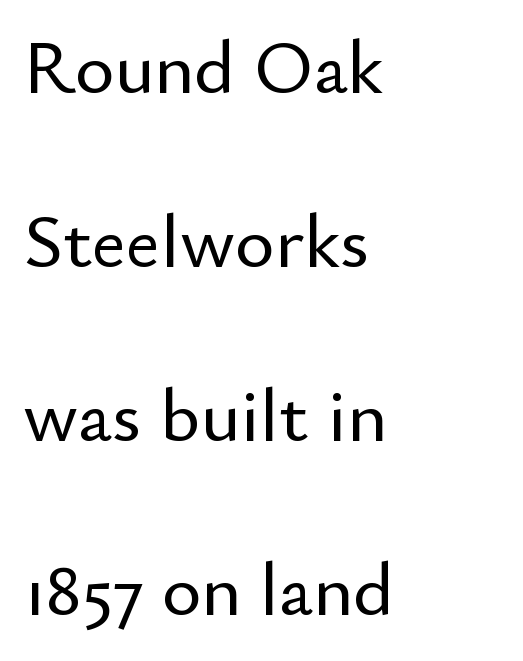
The image shows 76 px sans-serif type, upright; set left-aligned, loose line spacing (2.29x), normal letter spacing, not underlined; low stroke contrast and a small x-height.
